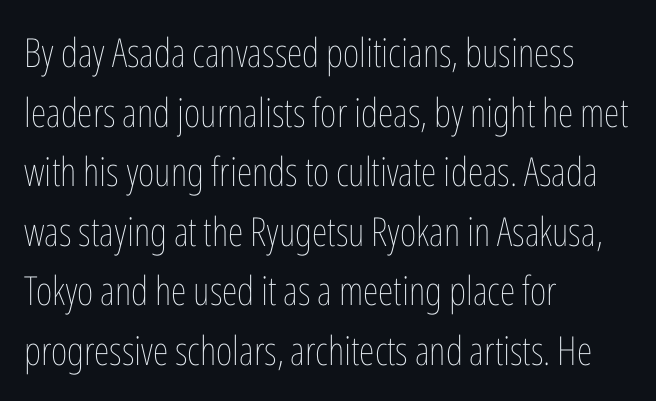
{"italic": "no", "bold": "no", "weight": "thin", "width": "condensed", "stroke_contrast": "low", "x_height": "medium", "monospaced": "no", "underline": "no", "align": "left", "line_spacing": "normal", "line_spacing_ratio": 1.49, "letter_spacing": "normal", "letter_spacing_em": 0.0, "glyph_px": 40}
